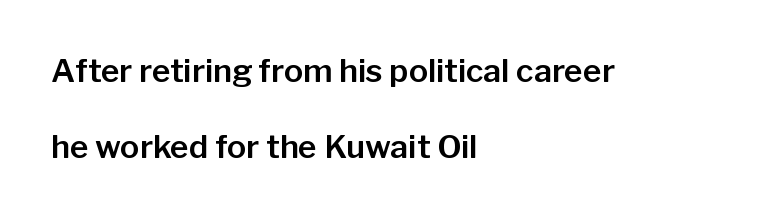
Q: Is the text italic (slanted)? A: No, it is upright.
Q: Is the typeface a serif or a sans-serif typeface? A: Sans-serif.
Q: Is the text underlined? A: No.
Q: How is the paragraph aligned? A: Left-aligned.
Q: Is the spacing between letters normal or unusually wide? A: Normal.
Q: Is the spacing between lines tight, normal or loose? A: Loose.
Q: Width (condensed, normal, or wide)? A: Normal.
Q: Stroke contrast? A: Low.
Q: x-height? A: Medium.
Q: Monospaced? A: No.
